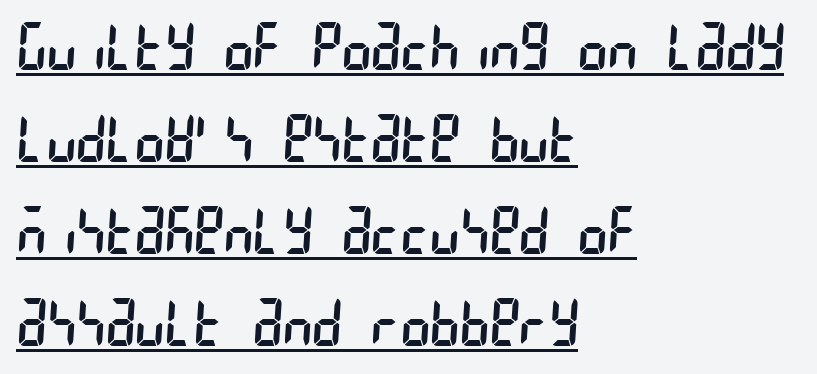
The image shows 63 px regular-weight, condensed sans-serif type; set left-aligned, normal line spacing (1.46x), normal letter spacing, underlined; low stroke contrast and a large x-height.
